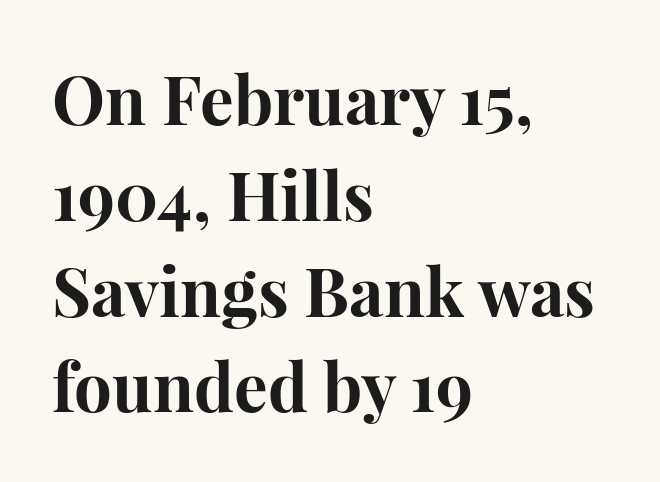
The image shows 67 px bold serif type, upright; set left-aligned, normal line spacing (1.43x), normal letter spacing, not underlined; high stroke contrast and a medium x-height.
